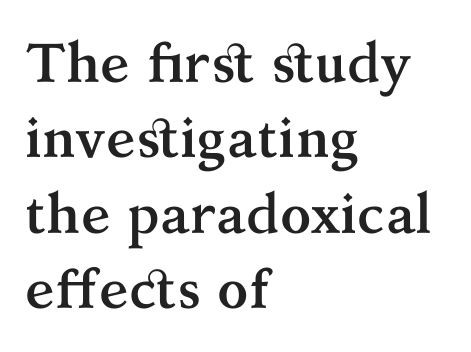
{"serif": "yes", "italic": "no", "bold": "yes", "weight": "semibold", "width": "normal", "stroke_contrast": "medium", "x_height": "medium", "monospaced": "no", "underline": "no", "align": "left", "line_spacing": "normal", "line_spacing_ratio": 1.37, "letter_spacing": "normal", "letter_spacing_em": 0.0, "glyph_px": 55}
